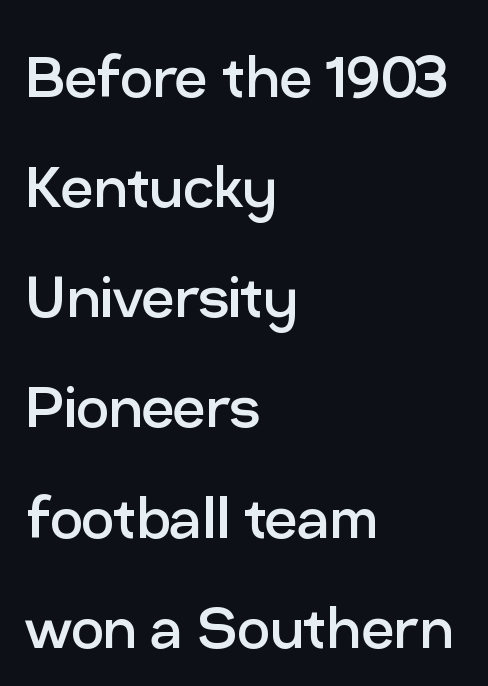
Q: Is the text bold? A: No.
Q: Is the text italic (slanted)? A: No, it is upright.
Q: Is the typeface a serif or a sans-serif typeface? A: Sans-serif.
Q: Is the text underlined? A: No.
Q: How is the paragraph aligned? A: Left-aligned.
Q: Is the spacing between letters normal or unusually wide? A: Normal.
Q: Is the spacing between lines tight, normal or loose? A: Normal.
Q: Width (condensed, normal, or wide)? A: Normal.
Q: Stroke contrast? A: Low.
Q: x-height? A: Medium.
Q: Monospaced? A: No.
